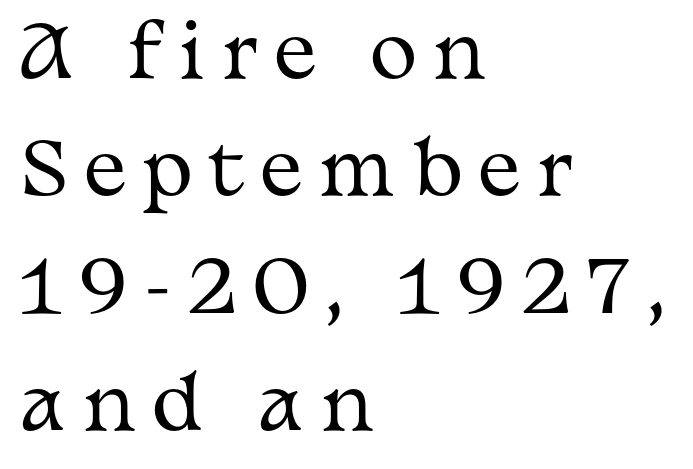
Q: Is the text bold? A: No.
Q: Is the text italic (slanted)? A: No, it is upright.
Q: Is the typeface a serif or a sans-serif typeface? A: Serif.
Q: Is the text underlined? A: No.
Q: How is the paragraph aligned? A: Left-aligned.
Q: Is the spacing between letters normal or unusually wide? A: Unusually wide.
Q: Is the spacing between lines tight, normal or loose? A: Normal.
Q: Width (condensed, normal, or wide)? A: Wide.
Q: Stroke contrast? A: Medium.
Q: x-height? A: Medium.
Q: Monospaced? A: No.
